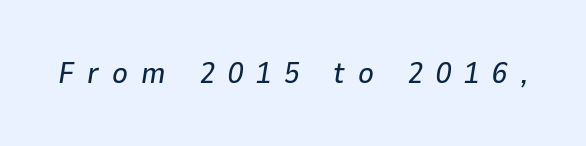
The image shows 30 px text type, italic (leaning right); set unusually wide letter spacing (+0.44 em), not underlined; low stroke contrast and a medium x-height.
